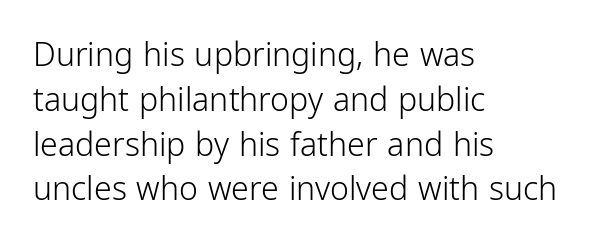
Q: Is the text bold? A: No.
Q: Is the text italic (slanted)? A: No, it is upright.
Q: Is the typeface a serif or a sans-serif typeface? A: Sans-serif.
Q: Is the text underlined? A: No.
Q: How is the paragraph aligned? A: Left-aligned.
Q: Is the spacing between letters normal or unusually wide? A: Normal.
Q: Is the spacing between lines tight, normal or loose? A: Normal.
Q: Width (condensed, normal, or wide)? A: Condensed.
Q: Stroke contrast? A: Low.
Q: x-height? A: Medium.
Q: Monospaced? A: No.
